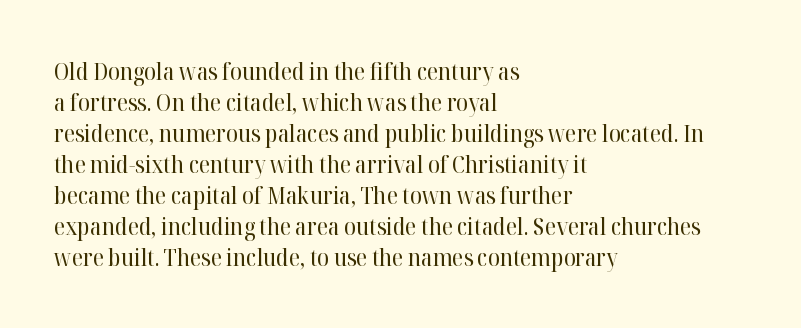
{"italic": "no", "bold": "no", "underline": "no", "align": "left", "line_spacing": "normal", "line_spacing_ratio": 1.29, "letter_spacing": "normal", "letter_spacing_em": 0.0, "glyph_px": 24}
